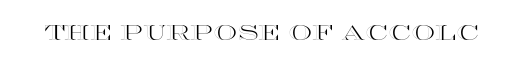
The image shows 21 px text type, upright; set normal letter spacing, not underlined.
